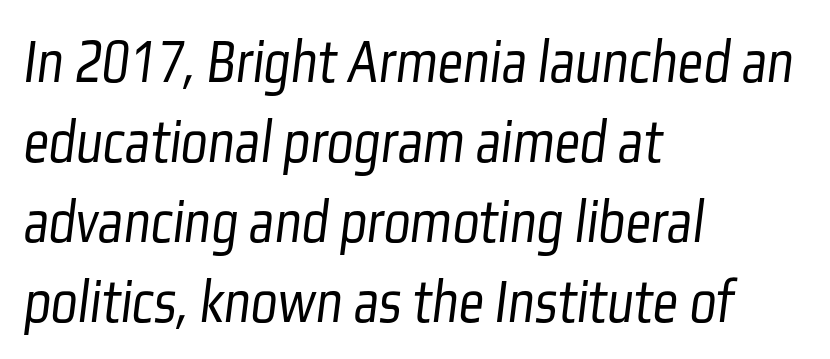
{"serif": "no", "bold": "no", "weight": "light", "width": "condensed", "stroke_contrast": "low", "x_height": "medium", "monospaced": "no", "underline": "no", "align": "left", "line_spacing": "normal", "line_spacing_ratio": 1.27, "letter_spacing": "normal", "letter_spacing_em": 0.0, "glyph_px": 63}
